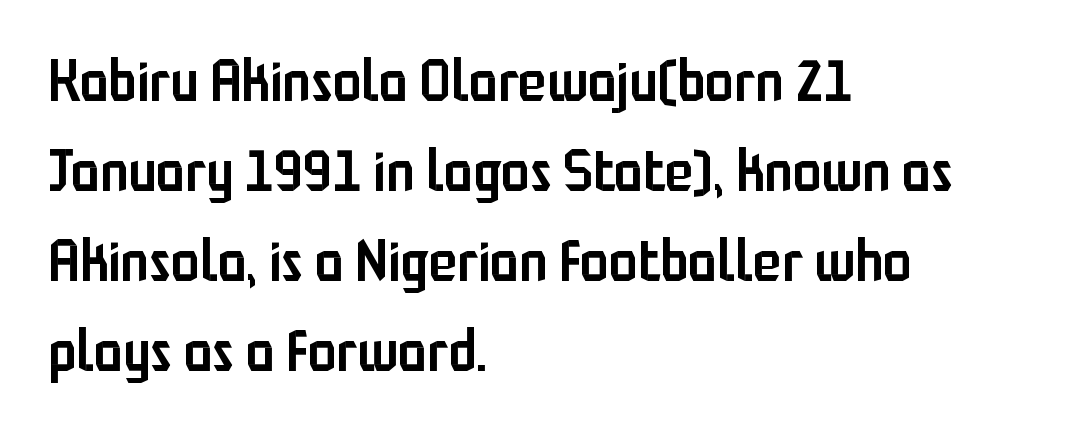
Q: Is the text bold? A: Semi-bold.
Q: Is the text italic (slanted)? A: No, it is upright.
Q: Is the typeface a serif or a sans-serif typeface? A: Sans-serif.
Q: Is the text underlined? A: No.
Q: How is the paragraph aligned? A: Left-aligned.
Q: Is the spacing between letters normal or unusually wide? A: Normal.
Q: Is the spacing between lines tight, normal or loose? A: Normal.
Q: Width (condensed, normal, or wide)? A: Condensed.
Q: Stroke contrast? A: Low.
Q: x-height? A: Medium.
Q: Monospaced? A: No.
